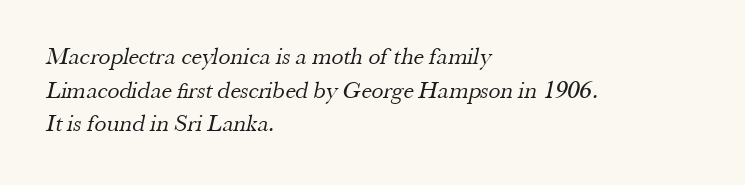
Horizontal alignment here is leftward, the default for most running prose. Weight: in the light-to-regular range. The glyphs are unaccompanied by any horizontal stroke below them. The lines sit at an ordinary, default distance from one another. Standard letterfit; no display-style spreading of the glyphs.
